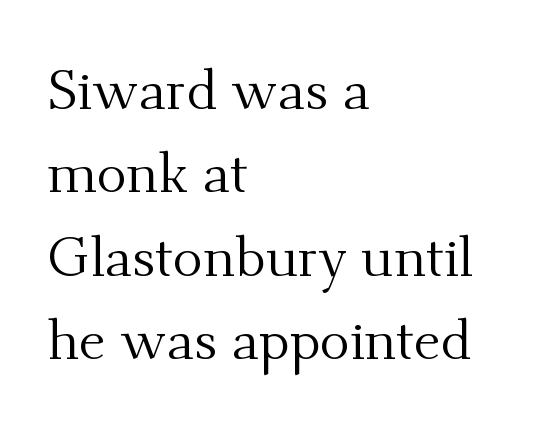
{"serif": "yes", "italic": "no", "bold": "no", "weight": "regular", "width": "normal", "stroke_contrast": "medium", "x_height": "small", "monospaced": "no", "underline": "no", "align": "left", "line_spacing": "normal", "line_spacing_ratio": 1.49, "letter_spacing": "normal", "letter_spacing_em": 0.0, "glyph_px": 56}
